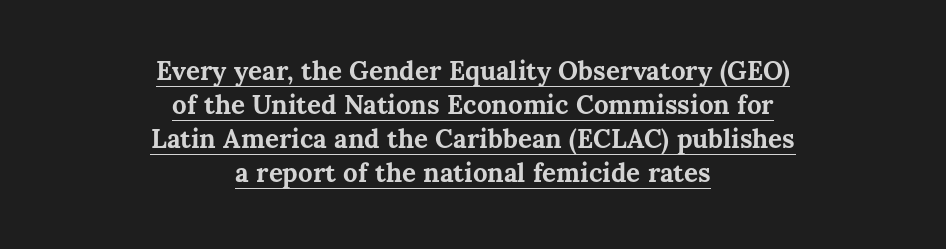
Q: Is the text bold? A: Yes.
Q: Is the text italic (slanted)? A: No, it is upright.
Q: Is the text underlined? A: Yes.
Q: How is the paragraph aligned? A: Centered.
Q: Is the spacing between letters normal or unusually wide? A: Normal.
Q: Is the spacing between lines tight, normal or loose? A: Normal.
